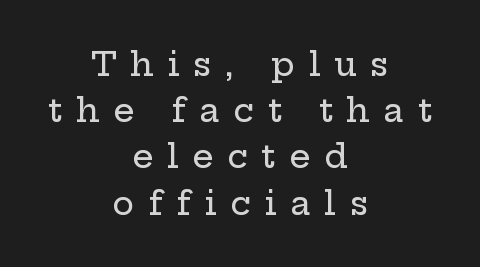
The image shows 33 px wide serif type, upright; set centered, normal line spacing (1.4x), unusually wide letter spacing (+0.41 em), not underlined; low stroke contrast and a medium x-height.
